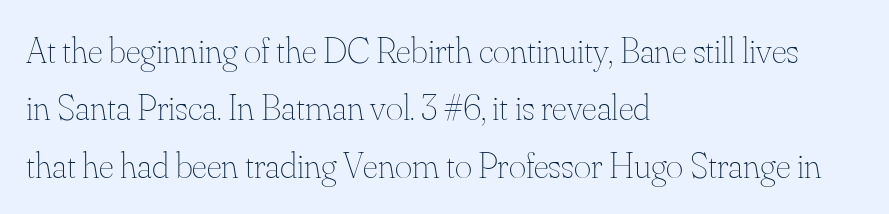
{"italic": "no", "bold": "no", "weight": "thin", "width": "normal", "stroke_contrast": "medium", "x_height": "small", "monospaced": "no", "underline": "no", "align": "left", "line_spacing": "normal", "line_spacing_ratio": 1.55, "letter_spacing": "normal", "letter_spacing_em": 0.0, "glyph_px": 37}
